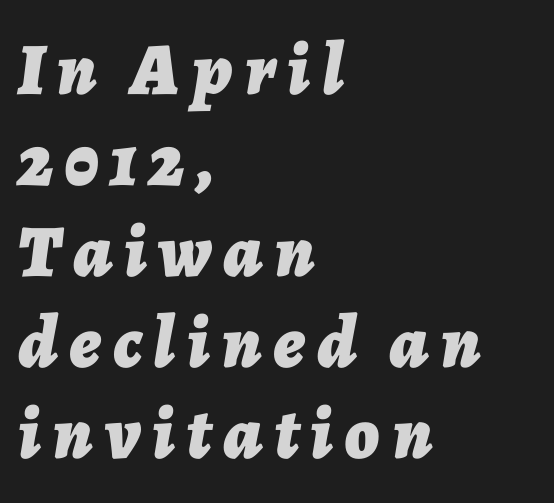
{"italic": "yes", "lean": "right", "slant_degrees": 7, "bold": "yes", "weight": "bold", "width": "normal", "stroke_contrast": "low", "x_height": "medium", "monospaced": "no", "underline": "no", "align": "left", "line_spacing_ratio": 1.23, "glyph_px": 74}
